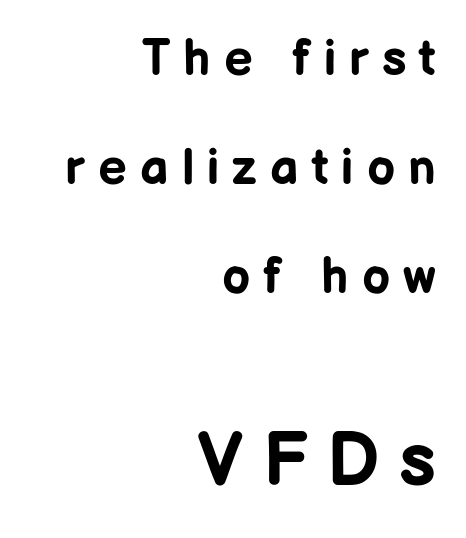
{"serif": "no", "italic": "no", "bold": "yes", "weight": "bold", "width": "normal", "stroke_contrast": "low", "x_height": "medium", "monospaced": "no", "underline": "no", "align": "right", "line_spacing": "loose", "line_spacing_ratio": 2.18, "letter_spacing": "wide", "letter_spacing_em": 0.26, "larger_block": "second", "size_ratio": 1.5, "glyph_px": 75}
